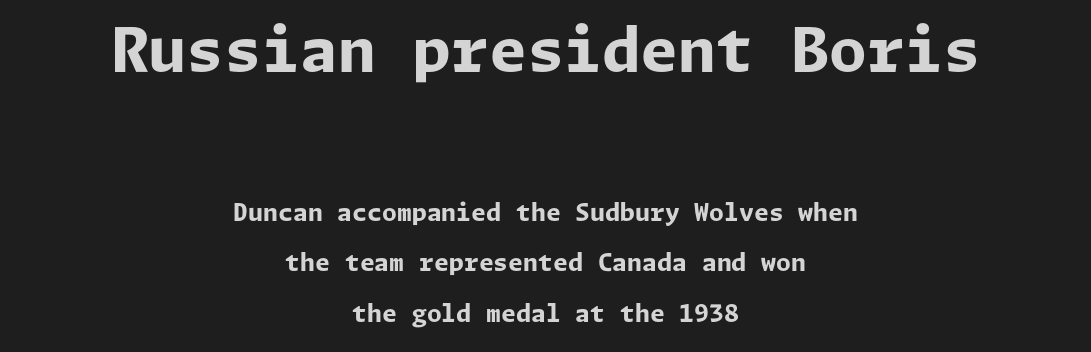
The image shows 61 px bold sans-serif type, upright; set centered, loose line spacing (2.11x), normal letter spacing, not underlined; the first (top) block is 2.54x larger; low stroke contrast and a medium x-height.
